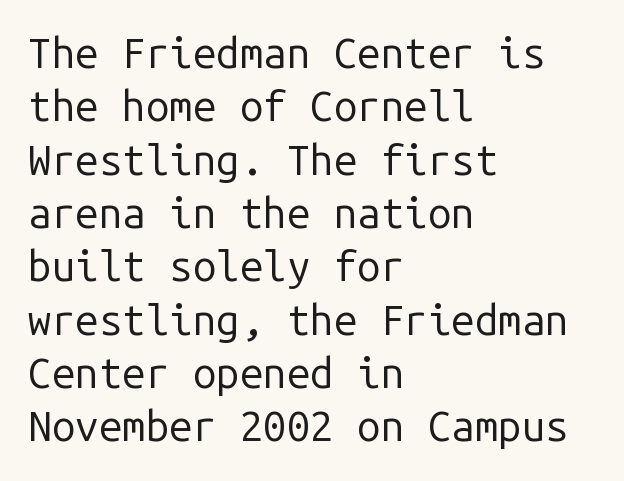
Q: Is the text bold? A: No.
Q: Is the text italic (slanted)? A: No, it is upright.
Q: Is the typeface a serif or a sans-serif typeface? A: Sans-serif.
Q: Is the text underlined? A: No.
Q: How is the paragraph aligned? A: Left-aligned.
Q: Is the spacing between letters normal or unusually wide? A: Normal.
Q: Is the spacing between lines tight, normal or loose? A: Normal.
Q: Width (condensed, normal, or wide)? A: Normal.
Q: Stroke contrast? A: Low.
Q: x-height? A: Medium.
Q: Monospaced? A: Yes.
